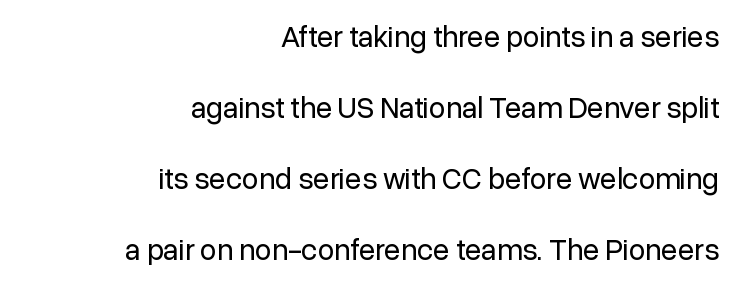
Vertical stems look standard width or narrower in stroke. Letter spacing: default. Horizontal alignment here is rightward, an uncommon choice for prose. The glyphs are unaccompanied by any horizontal stroke below them. Nope, no serifs anywhere on these letters.
